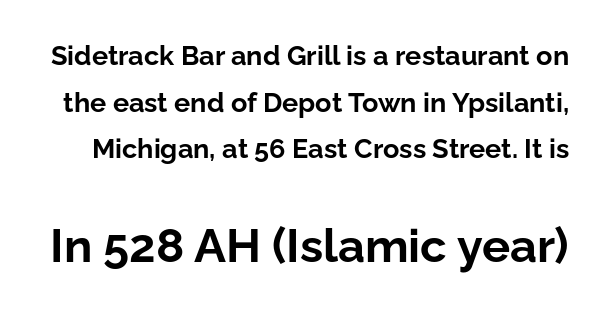
The image shows 47 px bold sans-serif type, upright; set line spacing 1.73x, normal letter spacing, not underlined; the second (bottom) block is 1.74x larger; low stroke contrast and a medium x-height.
